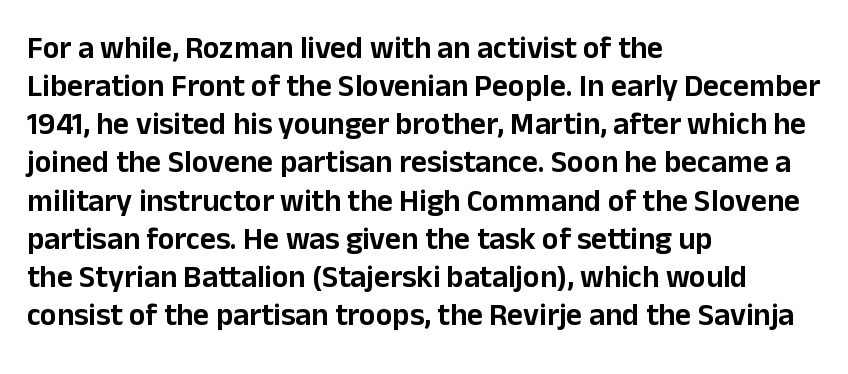
The image shows 31 px sans-serif type, upright; set left-aligned, line spacing 1.23x, normal letter spacing, not underlined; low stroke contrast and a medium x-height.
